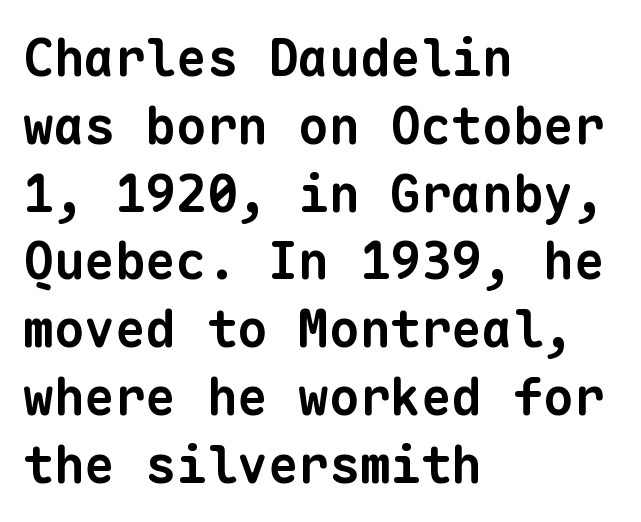
Q: Is the text bold? A: Yes.
Q: Is the typeface a serif or a sans-serif typeface? A: Sans-serif.
Q: Is the text underlined? A: No.
Q: How is the paragraph aligned? A: Left-aligned.
Q: Is the spacing between letters normal or unusually wide? A: Normal.
Q: Is the spacing between lines tight, normal or loose? A: Normal.
Q: Width (condensed, normal, or wide)? A: Normal.
Q: Stroke contrast? A: Low.
Q: x-height? A: Medium.
Q: Monospaced? A: Yes.
